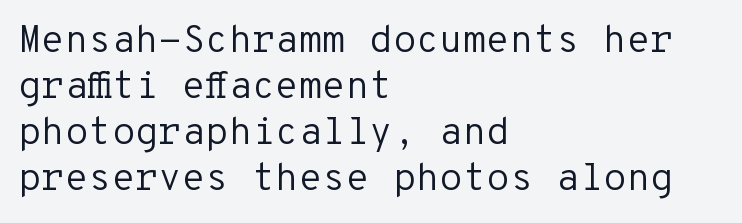
The image shows 38 px regular-weight sans-serif type, upright, monospaced; set left-aligned, line spacing 1.21x, normal letter spacing, not underlined; low stroke contrast and a medium x-height.
